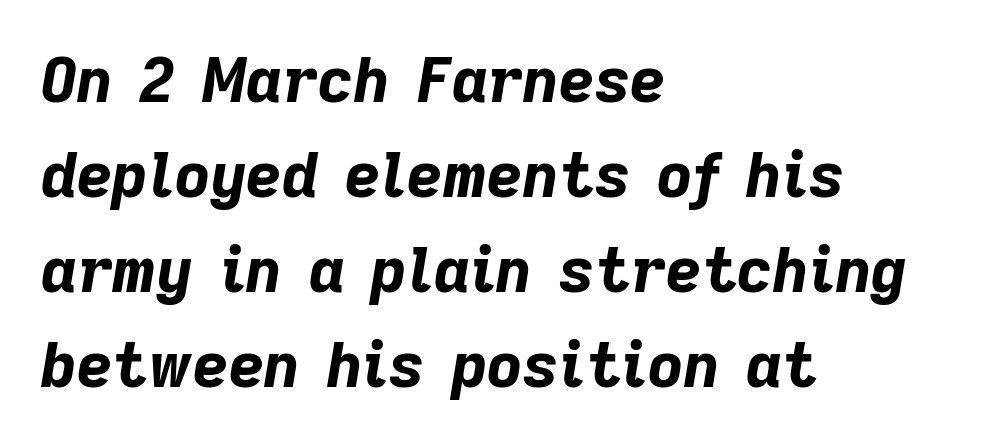
Honestly, the letter spacing is just normal — you wouldn't notice it. A clean baseline with only descenders dipping below it. Reading down the block, your eye returns to a fixed left position each line. This sample uses an oblique cut, with every glyph tilted off the vertical. The rendering uses a bold face; every stroke is thick and dark.
